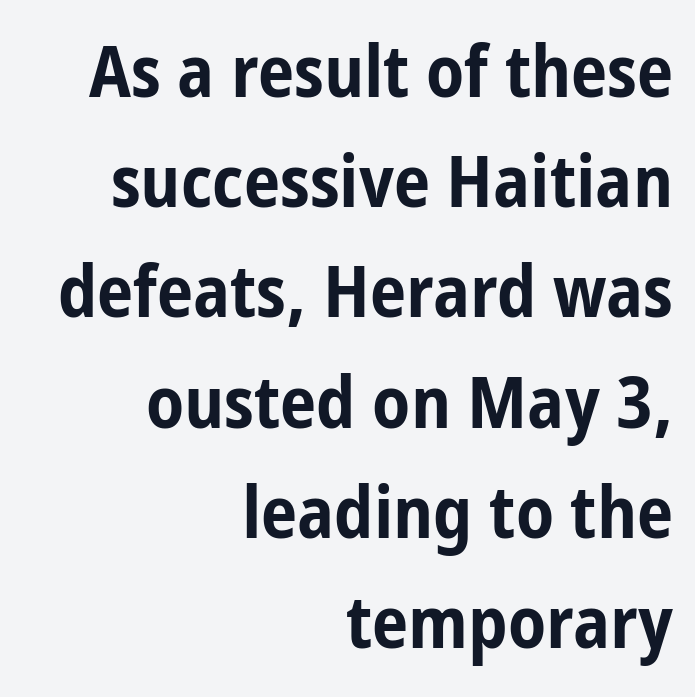
{"serif": "no", "italic": "no", "bold": "yes", "weight": "bold", "width": "condensed", "stroke_contrast": "low", "x_height": "medium", "monospaced": "no", "underline": "no", "align": "right", "line_spacing": "normal", "line_spacing_ratio": 1.51, "letter_spacing": "normal", "letter_spacing_em": 0.0, "glyph_px": 73}
